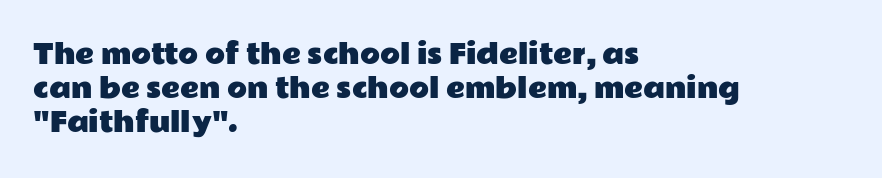
Q: Is the text italic (slanted)? A: No, it is upright.
Q: Is the text underlined? A: No.
Q: How is the paragraph aligned? A: Left-aligned.
Q: Is the spacing between letters normal or unusually wide? A: Normal.
Q: Is the spacing between lines tight, normal or loose? A: Normal.
